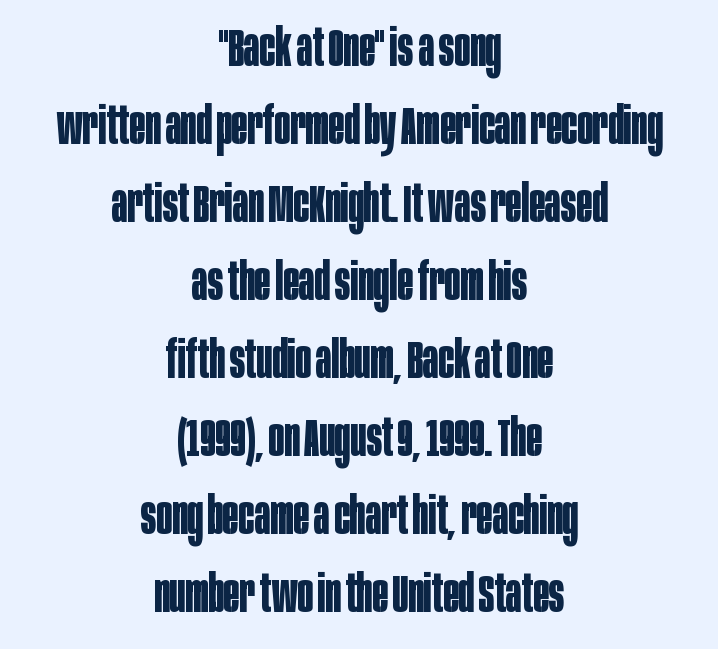
{"serif": "no", "italic": "no", "bold": "yes", "weight": "bold", "width": "condensed", "stroke_contrast": "low", "x_height": "large", "monospaced": "no", "underline": "no", "align": "center", "line_spacing": "normal", "line_spacing_ratio": 1.5, "letter_spacing": "normal", "letter_spacing_em": 0.0, "glyph_px": 52}
